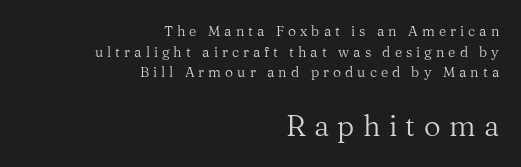
{"serif": "yes", "italic": "no", "bold": "no", "weight": "regular", "width": "normal", "stroke_contrast": "medium", "x_height": "medium", "monospaced": "no", "underline": "no", "align": "right", "line_spacing": "normal", "line_spacing_ratio": 1.48, "letter_spacing": "wide", "letter_spacing_em": 0.29, "larger_block": "second", "size_ratio": 2.07, "glyph_px": 29}
